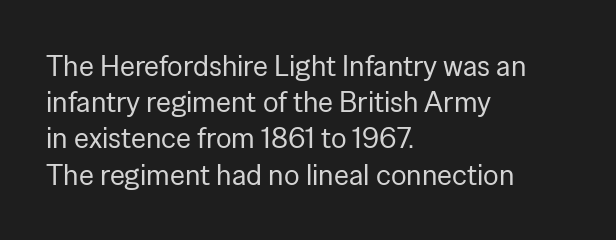
The image shows 29 px regular-weight sans-serif type, upright; set left-aligned, normal line spacing (1.25x), normal letter spacing, not underlined; low stroke contrast and a medium x-height.
